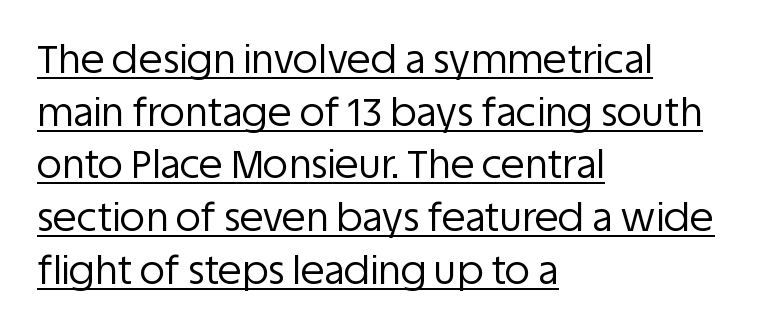
{"serif": "no", "italic": "no", "bold": "no", "weight": "regular", "width": "normal", "stroke_contrast": "low", "x_height": "large", "monospaced": "no", "underline": "yes", "align": "left", "line_spacing": "normal", "line_spacing_ratio": 1.35, "letter_spacing": "normal", "letter_spacing_em": 0.0, "glyph_px": 39}
